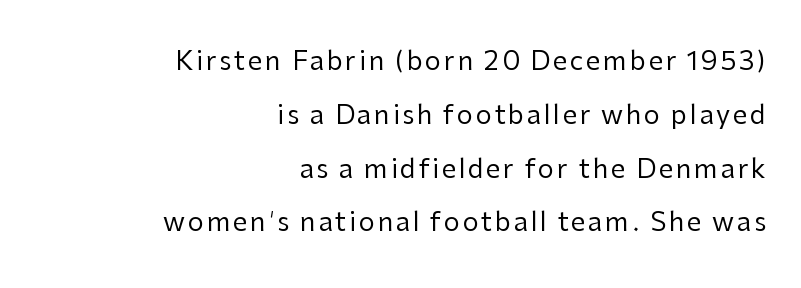
{"italic": "no", "bold": "no", "underline": "no", "align": "right", "line_spacing": "loose", "line_spacing_ratio": 2.07, "glyph_px": 26}
